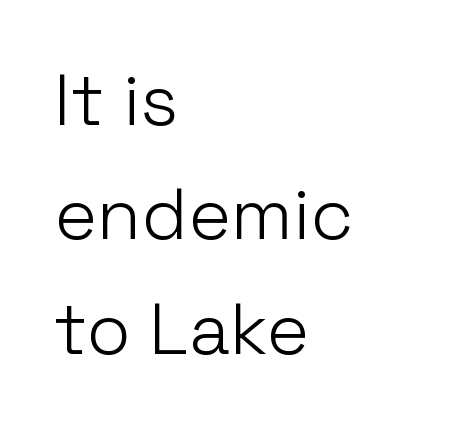
{"serif": "no", "italic": "no", "bold": "no", "weight": "light", "width": "normal", "stroke_contrast": "low", "x_height": "medium", "monospaced": "no", "underline": "no", "align": "left", "line_spacing": "normal", "line_spacing_ratio": 1.59, "letter_spacing": "normal", "letter_spacing_em": 0.0, "glyph_px": 72}
